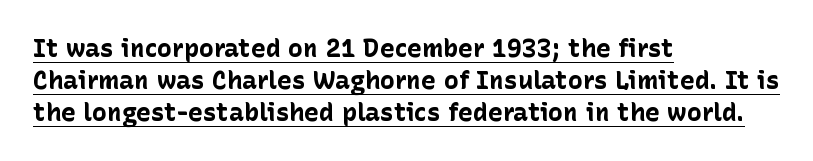
{"italic": "no", "bold": "yes", "underline": "yes", "align": "left", "line_spacing": "normal", "line_spacing_ratio": 1.28, "letter_spacing": "normal", "letter_spacing_em": 0.0, "glyph_px": 25}
